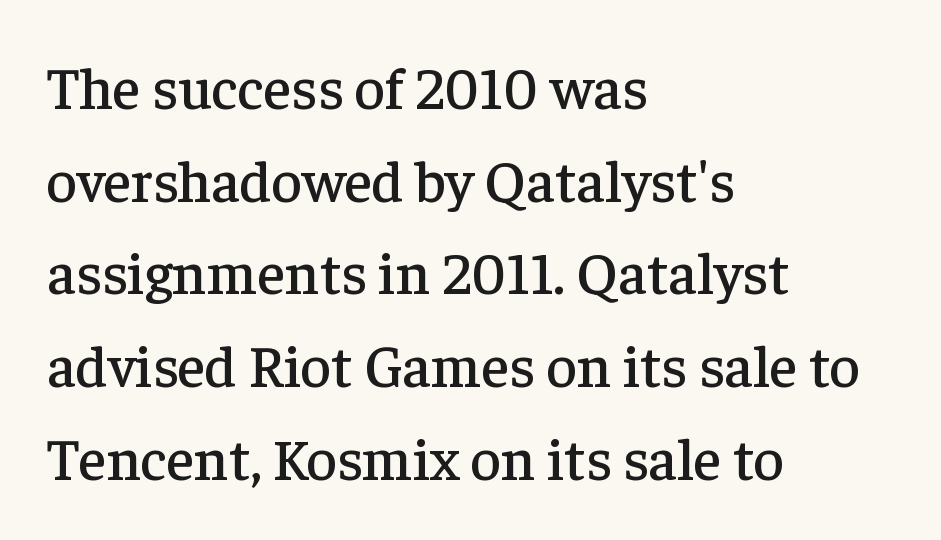
Q: Is the text italic (slanted)? A: No, it is upright.
Q: Is the typeface a serif or a sans-serif typeface? A: Serif.
Q: Is the text underlined? A: No.
Q: How is the paragraph aligned? A: Left-aligned.
Q: Is the spacing between letters normal or unusually wide? A: Normal.
Q: Is the spacing between lines tight, normal or loose? A: Normal.
Q: Width (condensed, normal, or wide)? A: Normal.
Q: Stroke contrast? A: Low.
Q: x-height? A: Medium.
Q: Monospaced? A: No.
